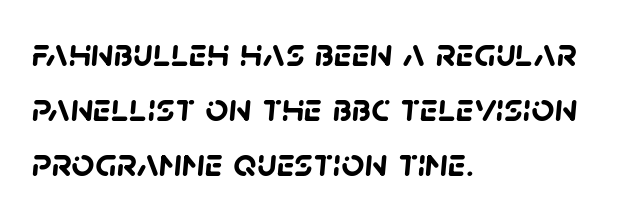
Q: Is the text bold? A: Yes.
Q: Is the typeface a serif or a sans-serif typeface? A: Sans-serif.
Q: Is the text underlined? A: No.
Q: How is the paragraph aligned? A: Left-aligned.
Q: Is the spacing between letters normal or unusually wide? A: Normal.
Q: Is the spacing between lines tight, normal or loose? A: Normal.
Q: Width (condensed, normal, or wide)? A: Normal.
Q: Stroke contrast? A: Low.
Q: x-height? A: Large.
Q: Monospaced? A: No.
